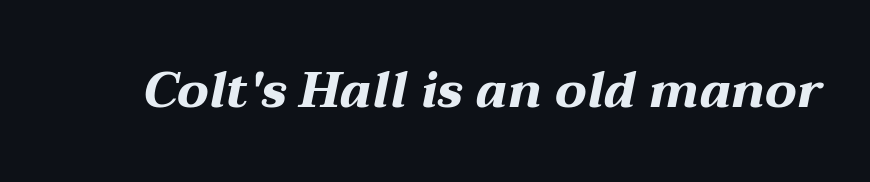
The image shows 50 px bold, wide type, italic (leaning right); set normal letter spacing, not underlined; medium stroke contrast and a medium x-height.
